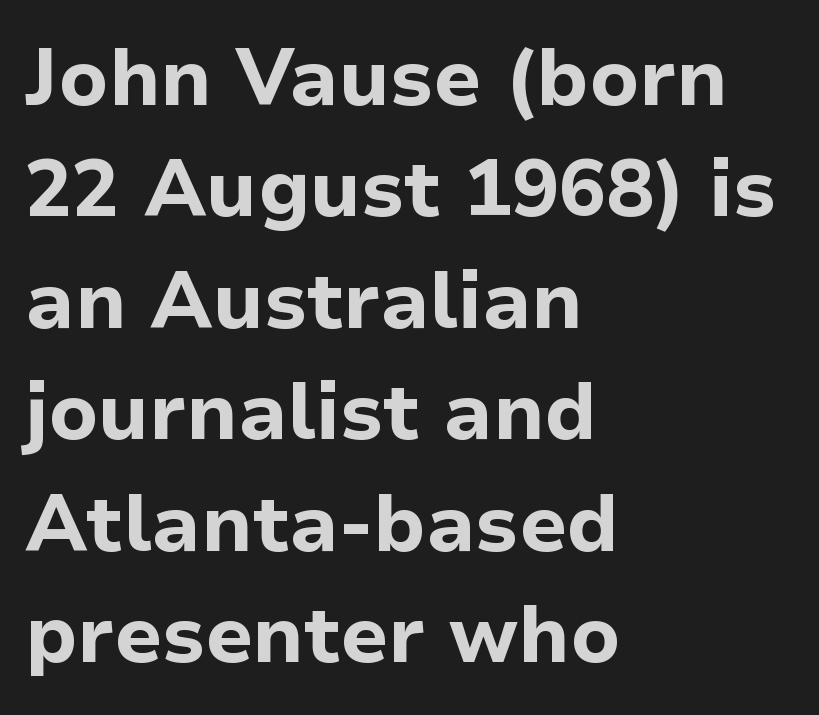
Q: Is the text bold? A: Yes.
Q: Is the text italic (slanted)? A: No, it is upright.
Q: Is the typeface a serif or a sans-serif typeface? A: Sans-serif.
Q: Is the text underlined? A: No.
Q: How is the paragraph aligned? A: Left-aligned.
Q: Is the spacing between letters normal or unusually wide? A: Normal.
Q: Is the spacing between lines tight, normal or loose? A: Normal.
Q: Width (condensed, normal, or wide)? A: Normal.
Q: Stroke contrast? A: Low.
Q: x-height? A: Medium.
Q: Monospaced? A: No.
